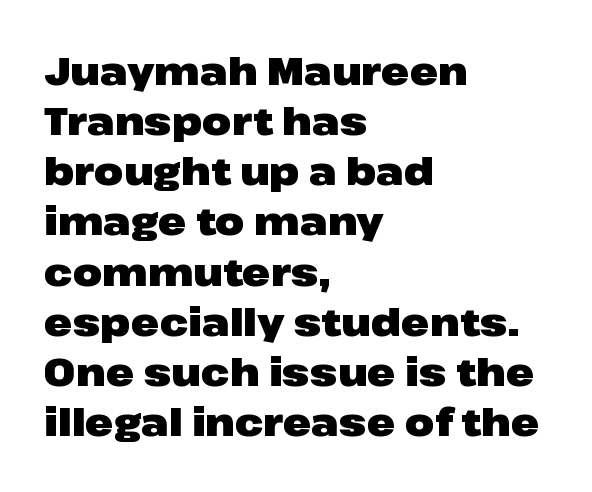
{"serif": "no", "italic": "no", "bold": "yes", "weight": "heavy", "width": "wide", "stroke_contrast": "low", "x_height": "medium", "monospaced": "no", "underline": "no", "align": "left", "line_spacing": "normal", "line_spacing_ratio": 1.32, "letter_spacing": "normal", "letter_spacing_em": 0.0, "glyph_px": 38}
